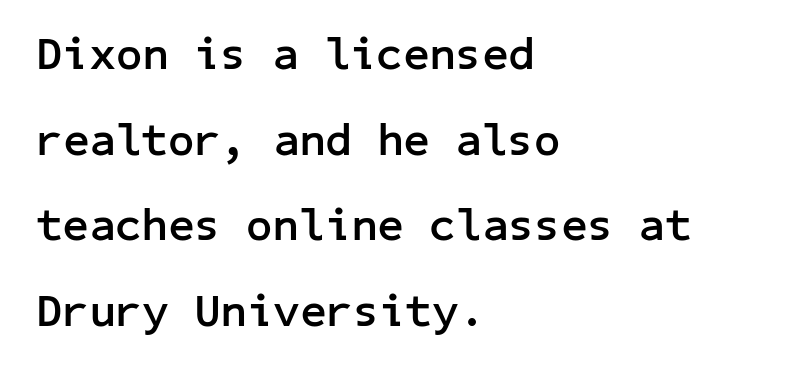
Q: Is the text bold? A: Yes.
Q: Is the text italic (slanted)? A: No, it is upright.
Q: Is the typeface a serif or a sans-serif typeface? A: Sans-serif.
Q: Is the text underlined? A: No.
Q: How is the paragraph aligned? A: Left-aligned.
Q: Is the spacing between letters normal or unusually wide? A: Normal.
Q: Width (condensed, normal, or wide)? A: Normal.
Q: Stroke contrast? A: Low.
Q: x-height? A: Medium.
